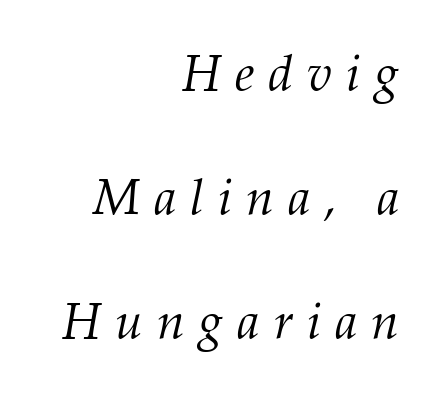
Letter spacing: wide. The ragged edge is on the left, which tells us the setting is flush right. Is this a fixed-width face? No — the glyphs have proportional, varying widths. The designer dialed line spacing up above the default. The space directly below the letters is spotless.
